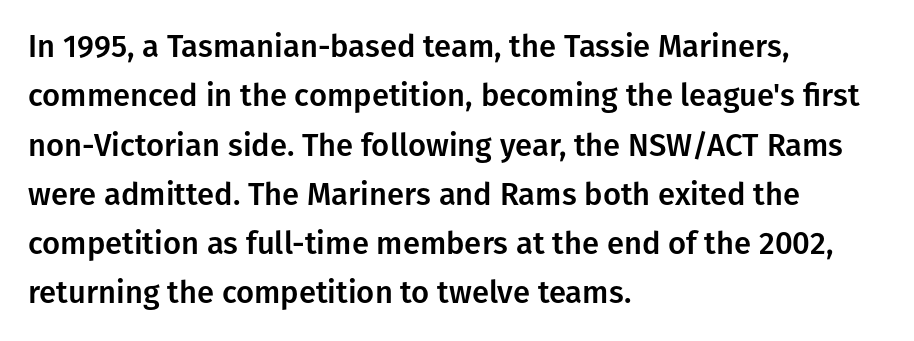
{"serif": "no", "italic": "no", "width": "normal", "stroke_contrast": "low", "x_height": "medium", "monospaced": "no", "underline": "no", "align": "left", "line_spacing": "normal", "line_spacing_ratio": 1.59, "letter_spacing": "normal", "letter_spacing_em": 0.0, "glyph_px": 31}
